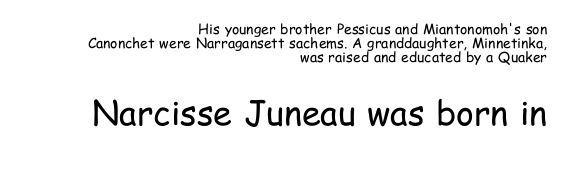
How are the letters spaced? Ordinarily, with no added tracking. Plain, unruled lines of type. The text was rendered using a sans face with plain stroke endings. Weight class: somewhere from thin through regular. The typography opts for an upright posture over an oblique one.
